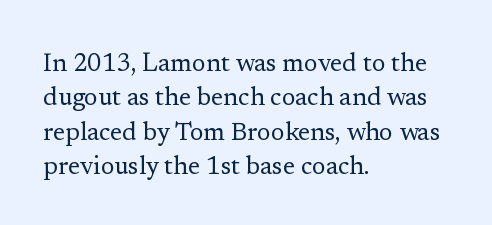
{"italic": "no", "bold": "no", "underline": "no", "align": "left", "line_spacing": "normal", "line_spacing_ratio": 1.38, "letter_spacing": "normal", "letter_spacing_em": 0.0, "glyph_px": 25}
